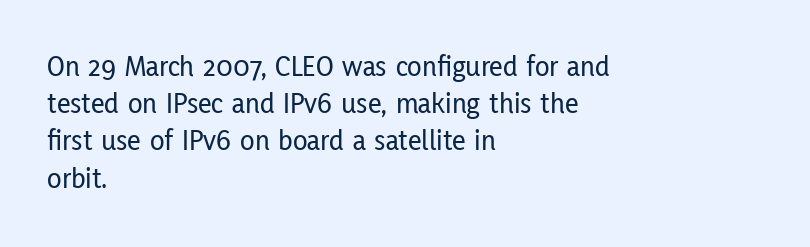
Q: Is the text italic (slanted)? A: No, it is upright.
Q: Is the typeface a serif or a sans-serif typeface? A: Sans-serif.
Q: Is the text underlined? A: No.
Q: How is the paragraph aligned? A: Left-aligned.
Q: Is the spacing between letters normal or unusually wide? A: Normal.
Q: Width (condensed, normal, or wide)? A: Condensed.
Q: Stroke contrast? A: Low.
Q: x-height? A: Medium.
Q: Monospaced? A: No.
